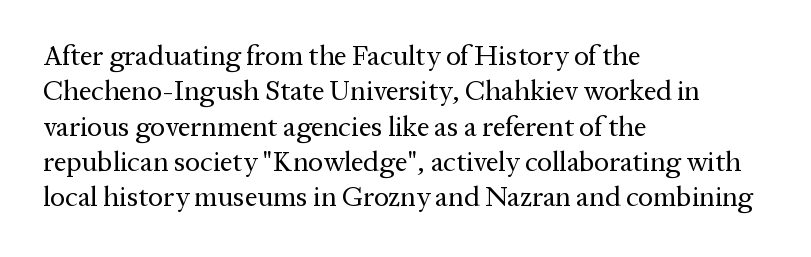
The image shows 28 px regular-weight serif type, upright; set left-aligned, normal line spacing (1.26x), normal letter spacing, not underlined; medium stroke contrast and a medium x-height.
